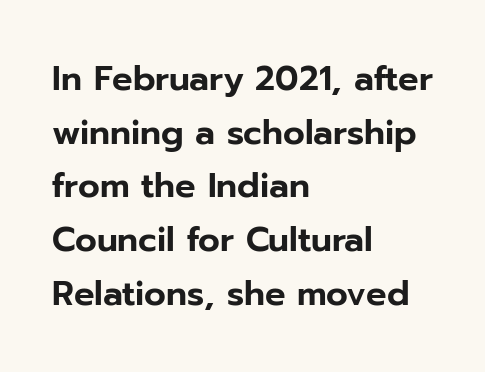
Q: Is the text italic (slanted)? A: No, it is upright.
Q: Is the typeface a serif or a sans-serif typeface? A: Sans-serif.
Q: Is the text underlined? A: No.
Q: How is the paragraph aligned? A: Left-aligned.
Q: Is the spacing between letters normal or unusually wide? A: Normal.
Q: Is the spacing between lines tight, normal or loose? A: Normal.
Q: Width (condensed, normal, or wide)? A: Normal.
Q: Stroke contrast? A: Low.
Q: x-height? A: Medium.
Q: Monospaced? A: No.
